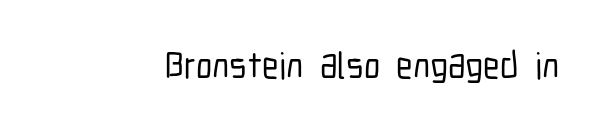
The image shows 37 px condensed sans-serif type, upright; set normal letter spacing, not underlined; low stroke contrast and a medium x-height.
